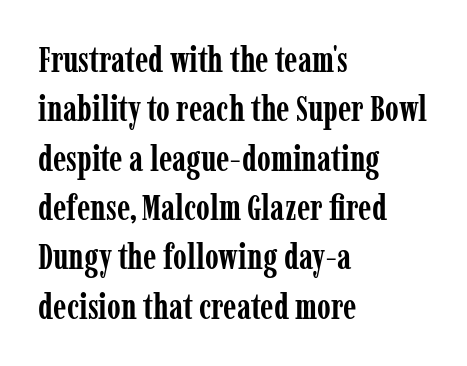
Each line starts at the same left margin while the right side varies. Varying glyph widths throughout — classic text-font behaviour. Clear beneath every line of the passage. These lines sit exactly where default settings would place them. How are the letters spaced? Ordinarily, with no added tracking.
